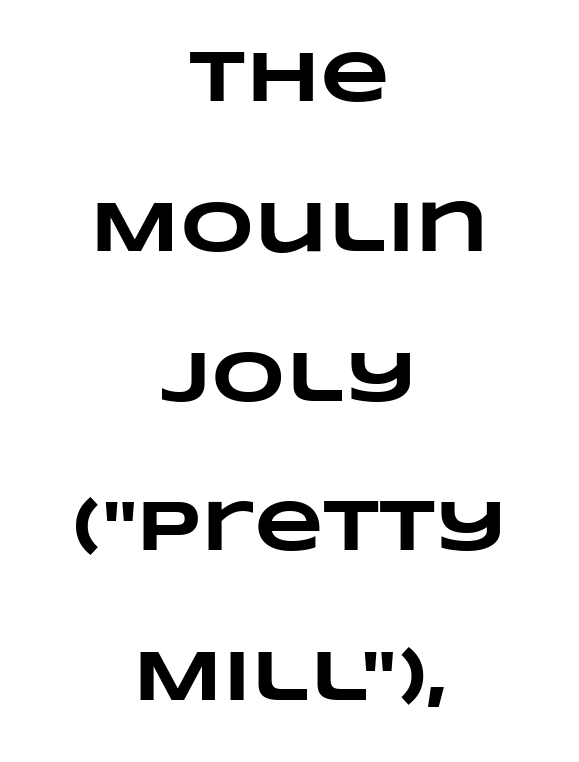
{"bold": "yes", "weight": "heavy", "width": "wide", "stroke_contrast": "low", "x_height": "large", "monospaced": "no", "underline": "no", "align": "center", "line_spacing": "loose", "line_spacing_ratio": 2.08, "letter_spacing": "normal", "letter_spacing_em": 0.0, "glyph_px": 72}
